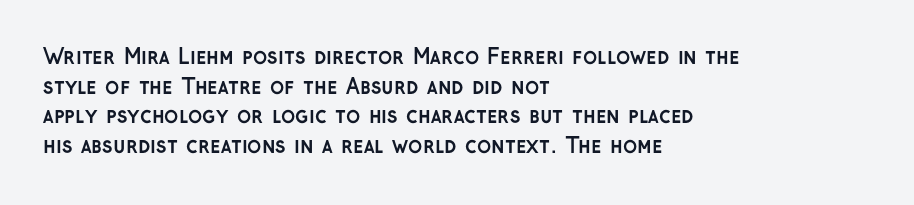
The image shows 21 px bold type, upright; set left-aligned, normal line spacing (1.41x), normal letter spacing, not underlined.
